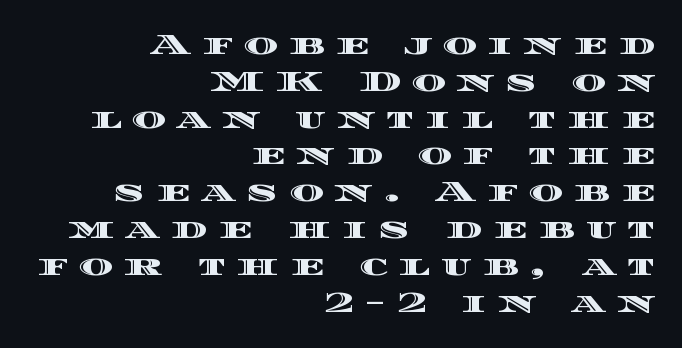
{"italic": "no", "width": "wide", "x_height": "large", "monospaced": "no", "underline": "no", "align": "right", "line_spacing": "normal", "line_spacing_ratio": 1.27, "letter_spacing": "wide", "letter_spacing_em": 0.38, "glyph_px": 29}
